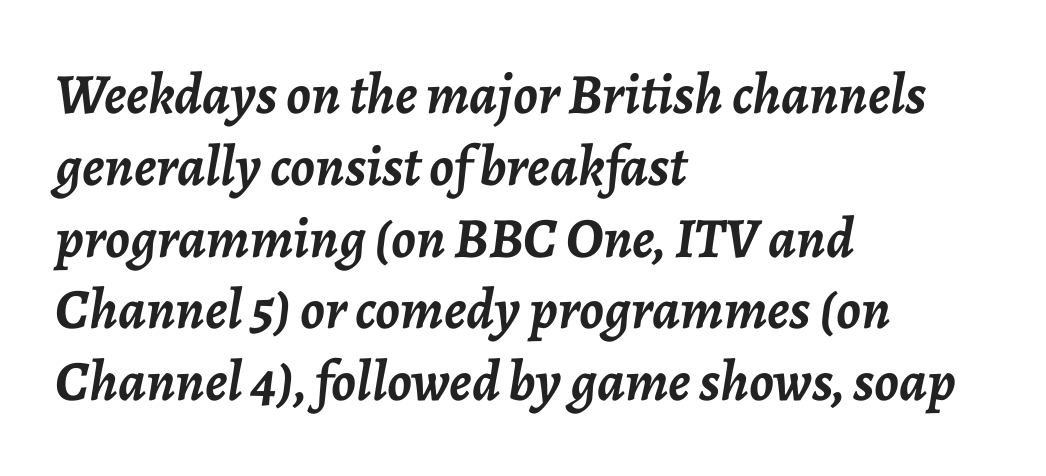
The image shows 57 px semibold type, italic (leaning right); set left-aligned, normal line spacing (1.26x), normal letter spacing, not underlined; low stroke contrast and a medium x-height.
